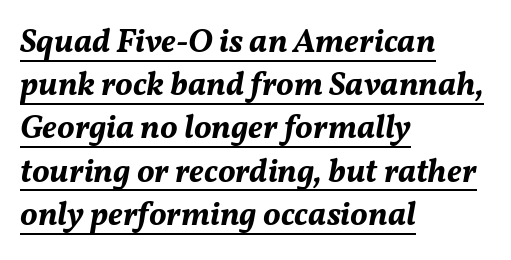
The image shows 33 px bold type, italic (leaning right); set left-aligned, normal line spacing (1.31x), normal letter spacing, underlined; medium stroke contrast and a medium x-height.
